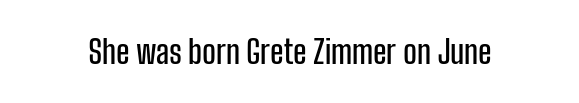
The words here are not underlined. Posture: upright roman. The horizontal fit of the characters is conventional and even. What kind of face is this? One without serifs — a sans.
